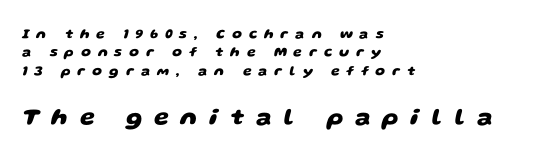
Q: Is the text bold? A: Yes.
Q: Is the text underlined? A: No.
Q: How is the paragraph aligned? A: Left-aligned.
Q: Is the spacing between letters normal or unusually wide? A: Unusually wide.
Q: Is the spacing between lines tight, normal or loose? A: Normal.
Q: Which block of text is set in a larger size, the first (top) or the second (bottom)? A: The second (bottom) one.
